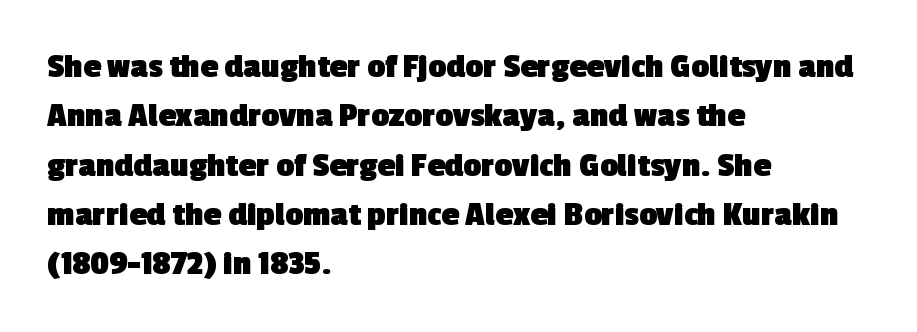
A sans-serif font was chosen for this passage. Standard letterfit; no display-style spreading of the glyphs. Horizontal bands of white between lines are of average thickness. The words here are not underlined.
